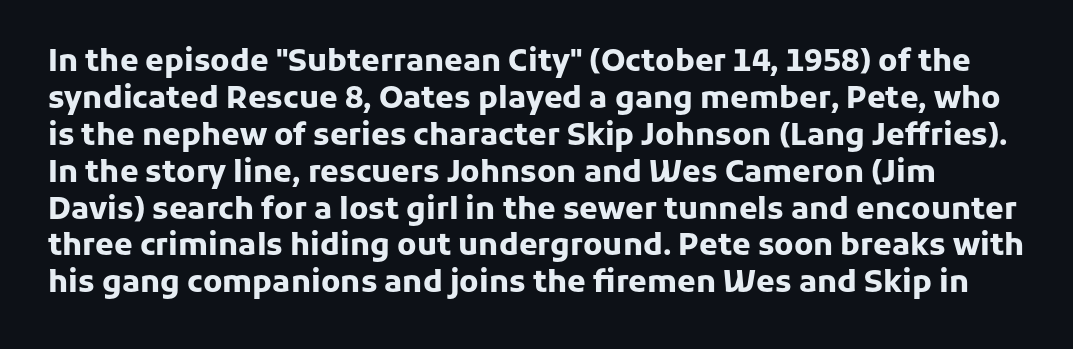
Words float on clear page, feet unadorned. Bold? Absolutely — the strokes are thick and heavy. Upright lettering throughout. No feet cap the strokes, marking this as sans-serif type.
